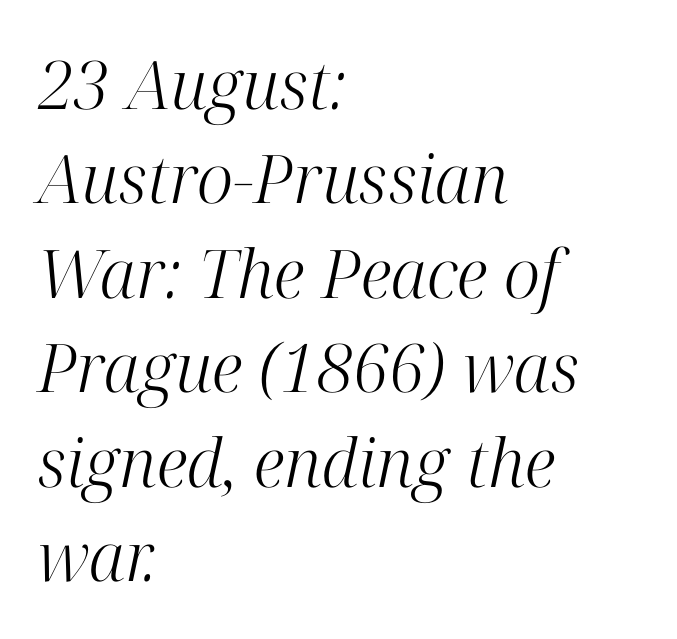
{"serif": "yes", "italic": "yes", "lean": "right", "slant_degrees": 12, "bold": "no", "weight": "light", "width": "normal", "stroke_contrast": "high", "x_height": "medium", "monospaced": "no", "underline": "no", "align": "left", "line_spacing": "normal", "line_spacing_ratio": 1.41, "letter_spacing": "normal", "letter_spacing_em": 0.0, "glyph_px": 67}
